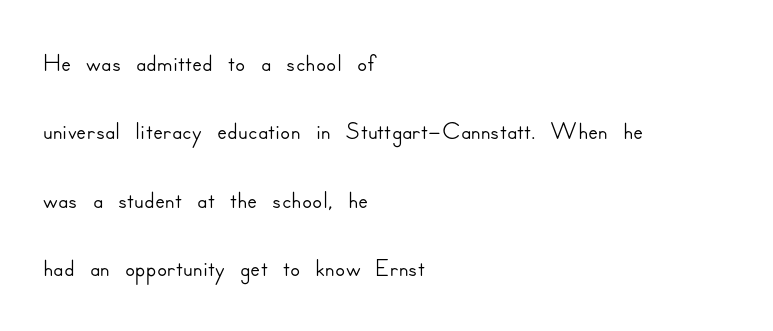
Q: Is the text italic (slanted)? A: No, it is upright.
Q: Is the typeface a serif or a sans-serif typeface? A: Sans-serif.
Q: Is the text underlined? A: No.
Q: How is the paragraph aligned? A: Left-aligned.
Q: Is the spacing between letters normal or unusually wide? A: Normal.
Q: Width (condensed, normal, or wide)? A: Normal.
Q: Stroke contrast? A: Low.
Q: x-height? A: Small.
Q: Monospaced? A: No.
